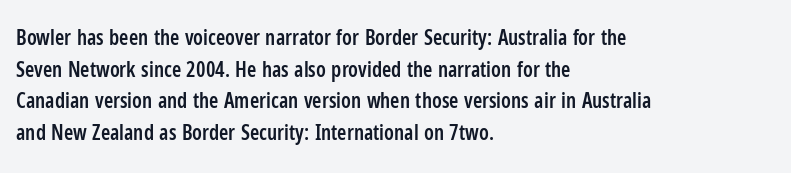
The image shows 21 px text type, upright; set left-aligned, normal line spacing (1.51x), normal letter spacing, not underlined.
